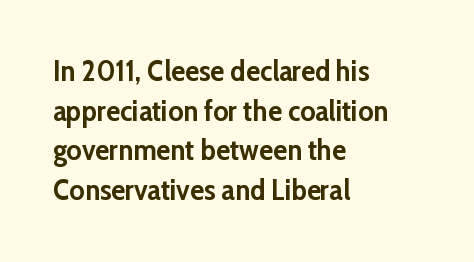
The setting favours the left margin, as ordinary paragraphs usually do. Baseline-to-baseline distance is the conventional proportion of letter height. The typesetting leans heavy: a genuine bold. The tracking reads as untouched default to a designer's eye.
